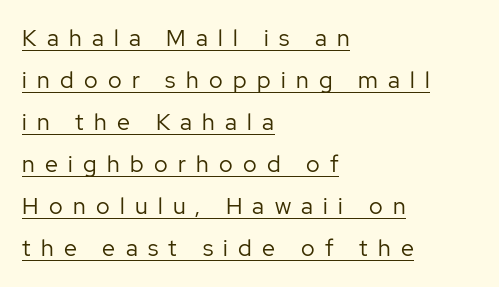
The image shows 23 px text type, upright; set left-aligned, line spacing 1.83x, unusually wide letter spacing (+0.45 em), underlined.
